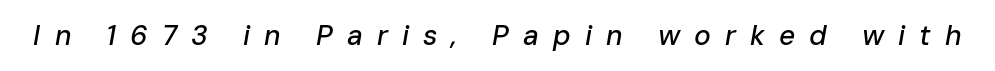
The image shows 28 px text type, italic (leaning right); set unusually wide letter spacing (+0.5 em), not underlined; low stroke contrast and a medium x-height.
